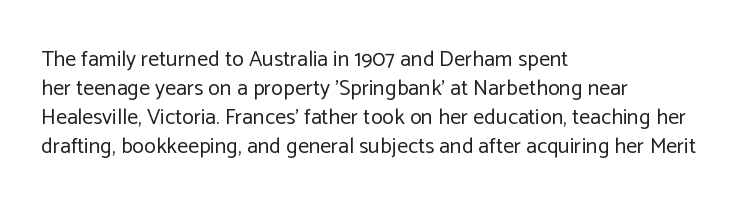
Tall strokes in this sample are plumb rather than angled. The passage shown has conventional tracking throughout. Every row of glyphs begins at an identical x-position on the left. A normal amount of white space separates one row of letters from the next. Type without underlining.
